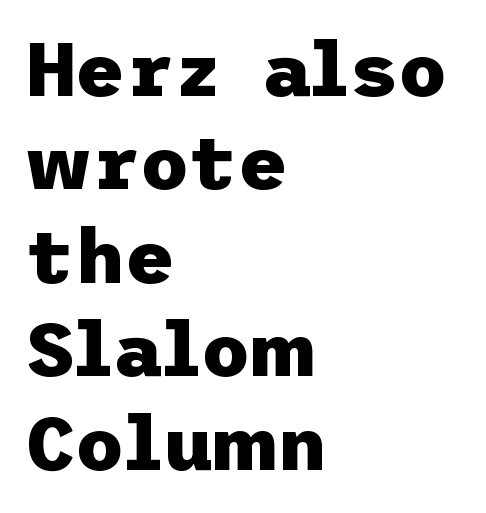
The foot of each line stays bare and open. A sans-serif font was chosen for this passage. When letters stand straight like this, we call the style roman or upright. Set as a true bold cut, around the 700 mark. Does extra space separate the letters? No, they use regular spacing.
